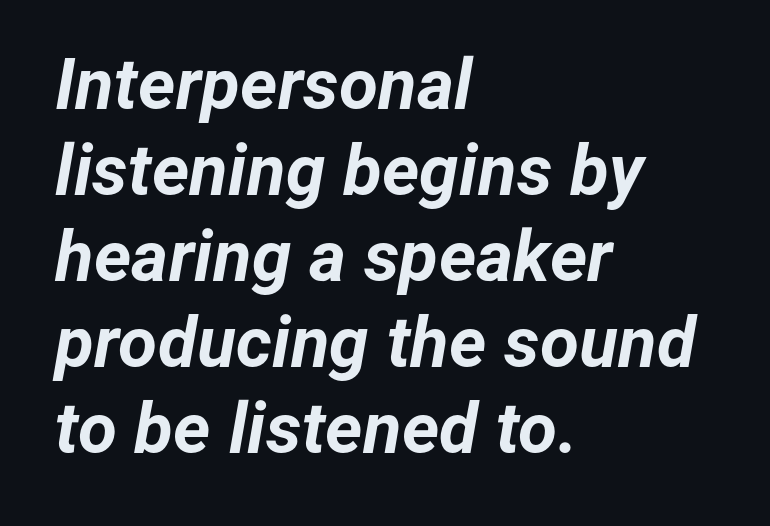
The image shows 71 px bold type, italic (leaning right); set left-aligned, line spacing 1.21x, normal letter spacing, not underlined; low stroke contrast and a medium x-height.
